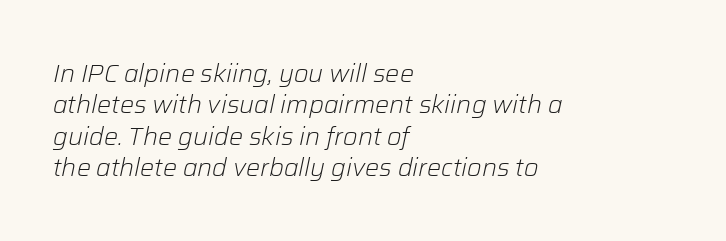
The image shows 25 px text type, italic (leaning right); set left-aligned, normal line spacing (1.26x), normal letter spacing, not underlined.
